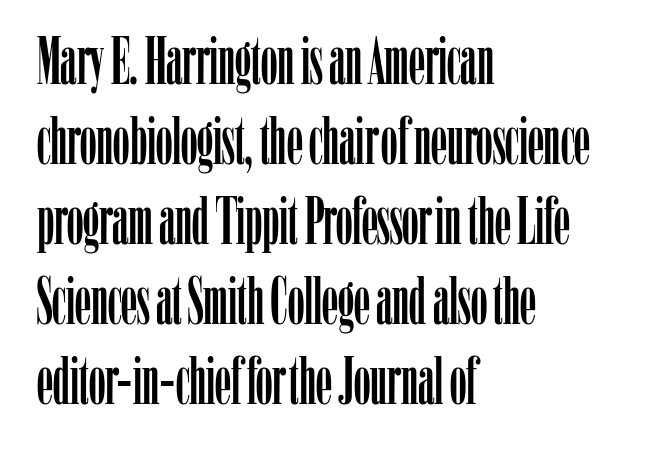
{"serif": "yes", "italic": "no", "width": "condensed", "stroke_contrast": "low", "x_height": "medium", "monospaced": "no", "underline": "no", "align": "left", "line_spacing_ratio": 1.23, "letter_spacing": "normal", "letter_spacing_em": 0.0, "glyph_px": 65}
